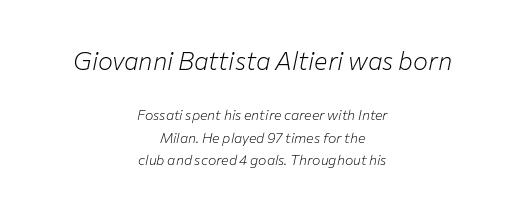
Posture: slanted. In this sample the first text group is rendered at the bigger scale. The letterforms sit shoulder to shoulder at normal distance. The rag falls on both sides of this text block equally. The line-height multiplier appears to be the usual default. Stroke mass is kept to a normal reading level or below.
